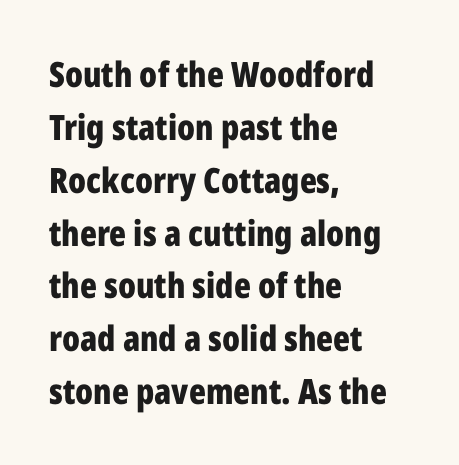
The image shows 35 px bold, condensed sans-serif type, upright; set left-aligned, normal line spacing (1.51x), normal letter spacing, not underlined; low stroke contrast and a medium x-height.
